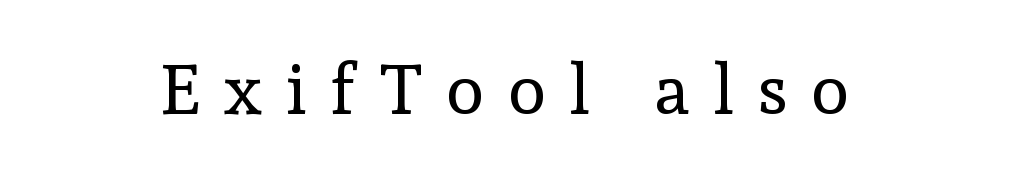
The image shows 70 px regular-weight serif type, upright; set unusually wide letter spacing (+0.34 em), not underlined; a medium x-height.
